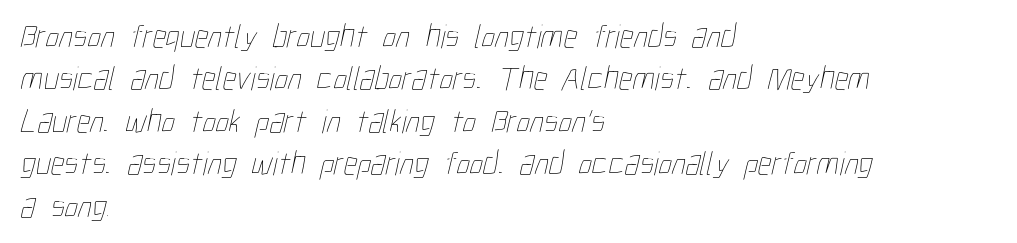
{"bold": "no", "weight": "thin", "width": "condensed", "stroke_contrast": "low", "x_height": "medium", "monospaced": "no", "underline": "no", "align": "left", "line_spacing": "normal", "line_spacing_ratio": 1.25, "letter_spacing": "normal", "letter_spacing_em": 0.0, "glyph_px": 34}
